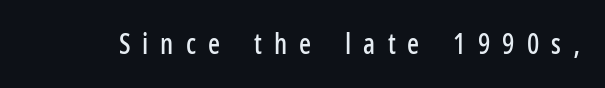
The words here are not underlined. These lines are rendered in a variable-pitch font. The tracking reads as deliberately expanded to a designer's eye. The type family on display is of the sans-serif kind. Every character sits straight up, as roman type does.
